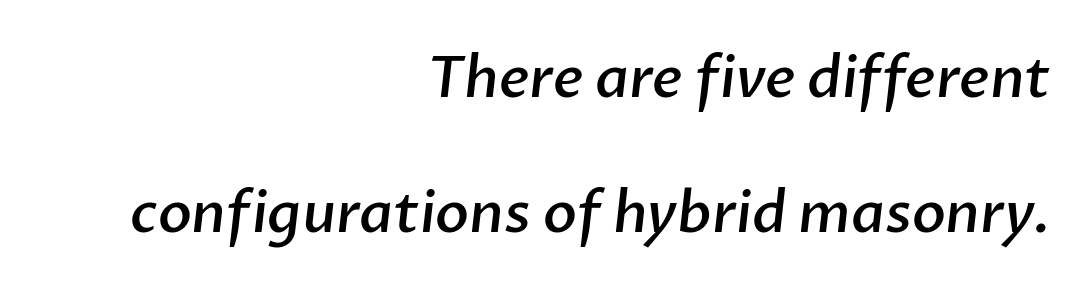
{"serif": "no", "bold": "semi", "weight": "semibold", "width": "normal", "stroke_contrast": "low", "x_height": "medium", "monospaced": "no", "underline": "no", "align": "right", "line_spacing": "loose", "line_spacing_ratio": 2.41, "letter_spacing": "normal", "letter_spacing_em": 0.0, "glyph_px": 56}
